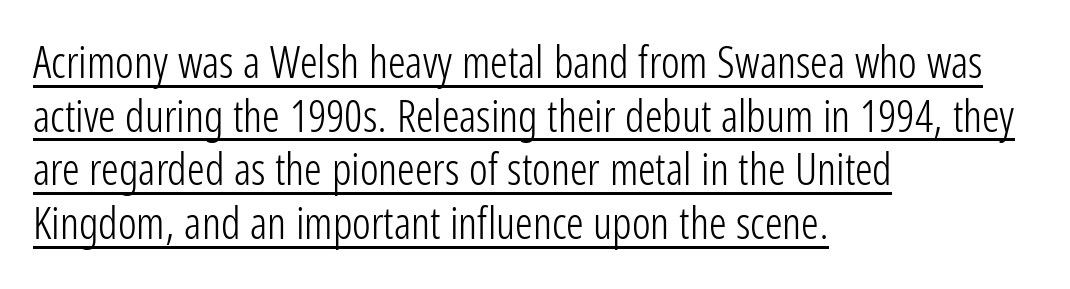
{"serif": "no", "italic": "no", "bold": "no", "weight": "light", "width": "condensed", "stroke_contrast": "low", "x_height": "medium", "monospaced": "no", "underline": "yes", "align": "left", "line_spacing_ratio": 1.22, "letter_spacing": "normal", "letter_spacing_em": 0.0, "glyph_px": 44}
